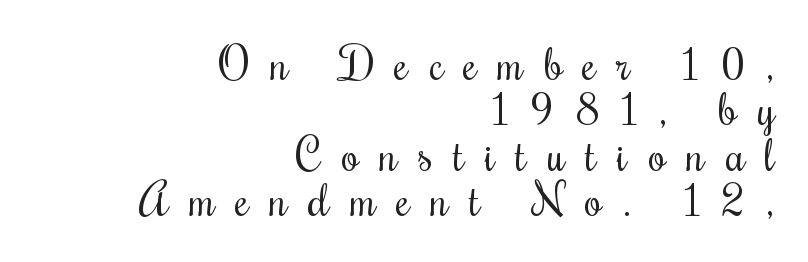
A typesetter would call this proportional, since set widths differ per character. The tracking reads as deliberately expanded to a designer's eye. One-word summary of the alignment: right. The vertical gap from one line to the next is small.
